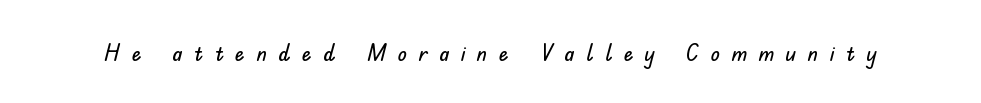
Does extra space separate the letters? Yes, quite a lot of it. The space directly below the letters is spotless.
